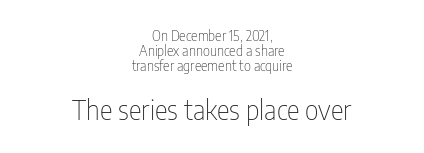
{"italic": "no", "bold": "no", "underline": "no", "align": "center", "line_spacing": "tight", "line_spacing_ratio": 1.06, "letter_spacing": "normal", "letter_spacing_em": 0.0, "larger_block": "second", "size_ratio": 1.93, "glyph_px": 27}
